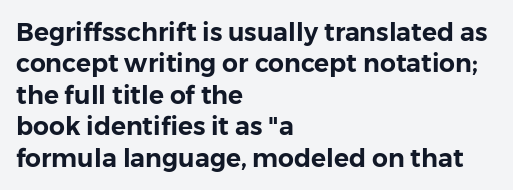
{"italic": "no", "underline": "no", "align": "left", "line_spacing": "normal", "line_spacing_ratio": 1.26, "letter_spacing": "normal", "letter_spacing_em": 0.0, "glyph_px": 25}
